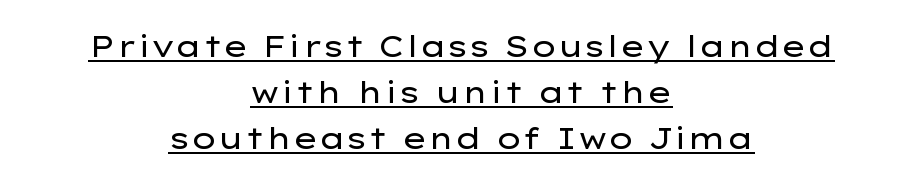
You can tell from the bare stems that sans-serif type was used. Each line is balanced around a shared central axis. The passage shown is typed in a proportional face where columns would drift. Somebody hit Ctrl+U on this one — the words are underlined. These lines were composed using upright roman letters.
